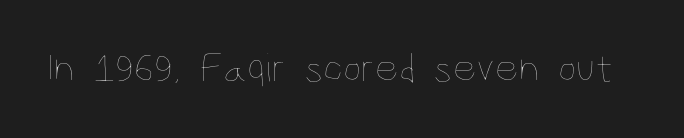
Each letter keeps its own natural width here, so spacing adapts to shape. The face looks like a standard text weight, possibly lighter. The letters stand straight up with perfectly vertical stems. What stands out about the letter spacing? Nothing — it is the standard amount. Anything drawn beneath the words? Only blank space.
